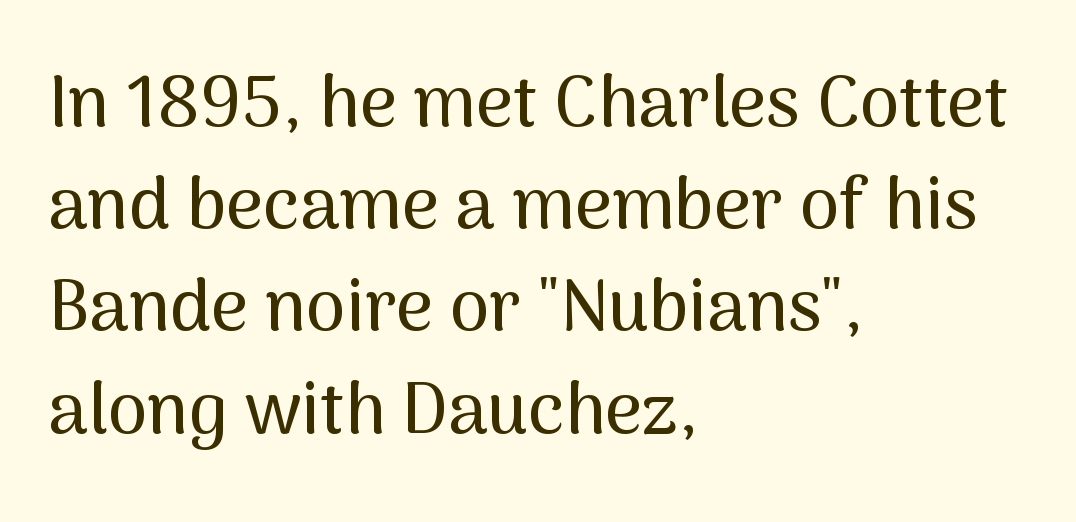
{"serif": "no", "italic": "no", "width": "normal", "stroke_contrast": "medium", "x_height": "medium", "monospaced": "no", "underline": "no", "align": "left", "line_spacing": "normal", "line_spacing_ratio": 1.42, "letter_spacing": "normal", "letter_spacing_em": 0.0, "glyph_px": 72}
